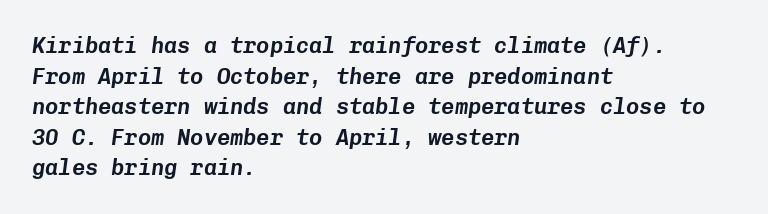
Q: Is the text italic (slanted)? A: Yes, it leans right by about 8 degrees.
Q: Is the text underlined? A: No.
Q: How is the paragraph aligned? A: Left-aligned.
Q: Is the spacing between letters normal or unusually wide? A: Normal.
Q: Is the spacing between lines tight, normal or loose? A: Normal.
